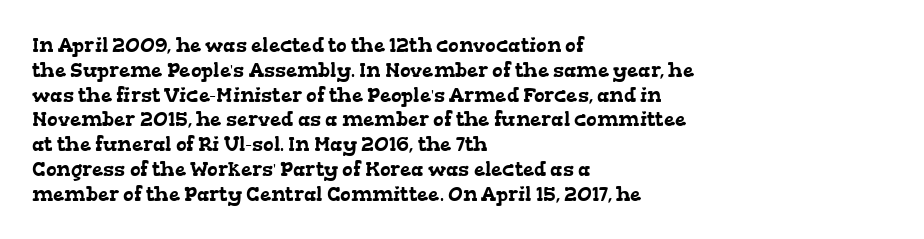
The image shows 20 px text type; set left-aligned, line spacing 1.24x, normal letter spacing, not underlined.
